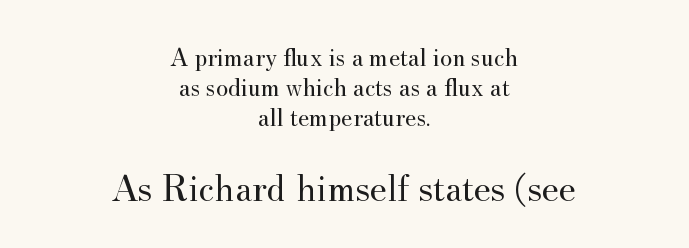
Q: Is the text bold? A: No.
Q: Is the text italic (slanted)? A: No, it is upright.
Q: Is the typeface a serif or a sans-serif typeface? A: Serif.
Q: Is the text underlined? A: No.
Q: How is the paragraph aligned? A: Centered.
Q: Is the spacing between letters normal or unusually wide? A: Normal.
Q: Which block of text is set in a larger size, the first (top) or the second (bottom)? A: The second (bottom) one.
Q: Width (condensed, normal, or wide)? A: Normal.
Q: Stroke contrast? A: Medium.
Q: x-height? A: Small.
Q: Monospaced? A: No.
